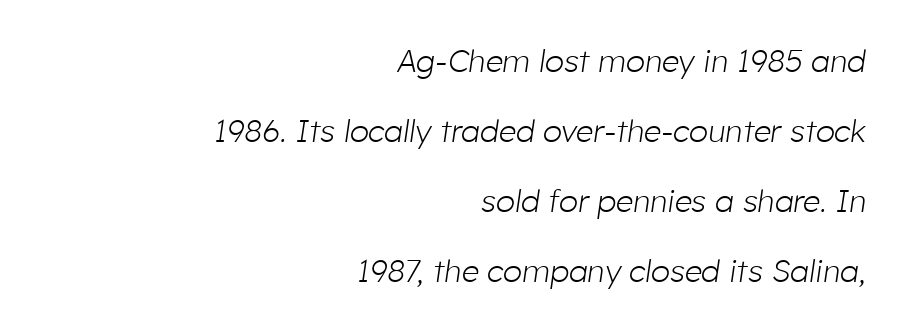
{"italic": "yes", "lean": "right", "slant_degrees": 8, "bold": "no", "weight": "light", "width": "normal", "stroke_contrast": "low", "x_height": "medium", "monospaced": "no", "underline": "no", "align": "right", "line_spacing": "loose", "line_spacing_ratio": 2.26, "letter_spacing": "normal", "letter_spacing_em": 0.0, "glyph_px": 31}
